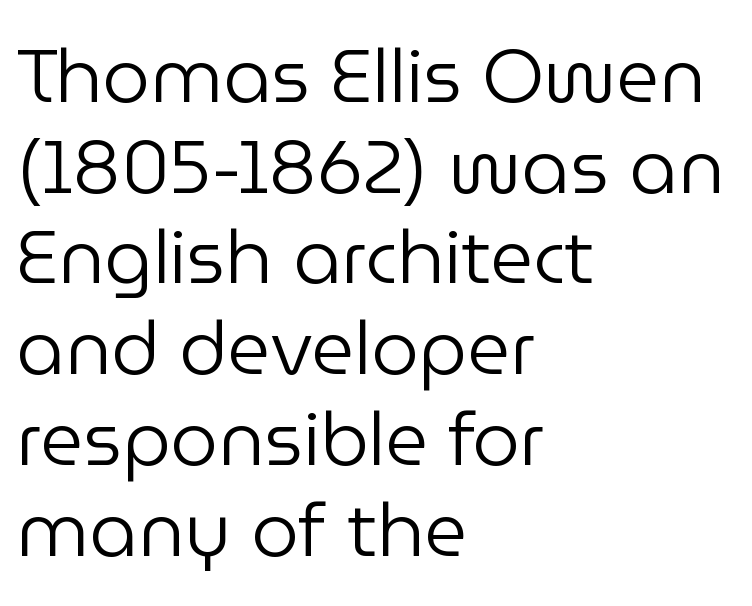
{"serif": "no", "italic": "no", "bold": "no", "weight": "regular", "width": "normal", "stroke_contrast": "low", "x_height": "medium", "monospaced": "no", "underline": "no", "align": "left", "line_spacing_ratio": 1.21, "letter_spacing": "normal", "letter_spacing_em": 0.0, "glyph_px": 75}
